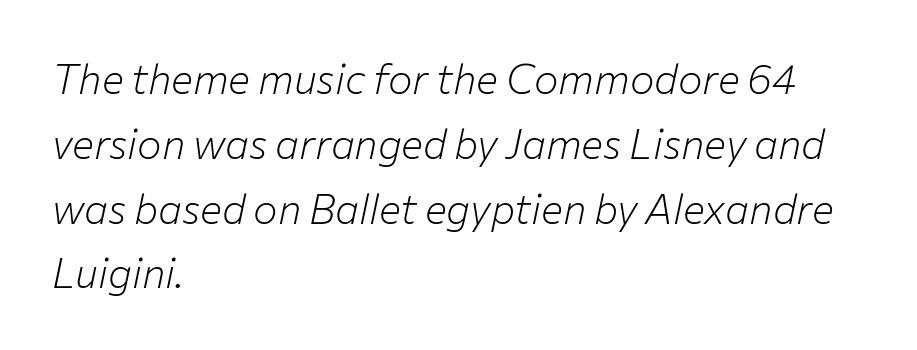
{"italic": "yes", "lean": "right", "slant_degrees": 12, "bold": "no", "weight": "light", "width": "normal", "stroke_contrast": "low", "x_height": "medium", "monospaced": "no", "underline": "no", "align": "left", "line_spacing": "normal", "line_spacing_ratio": 1.58, "letter_spacing": "normal", "letter_spacing_em": 0.0, "glyph_px": 41}
